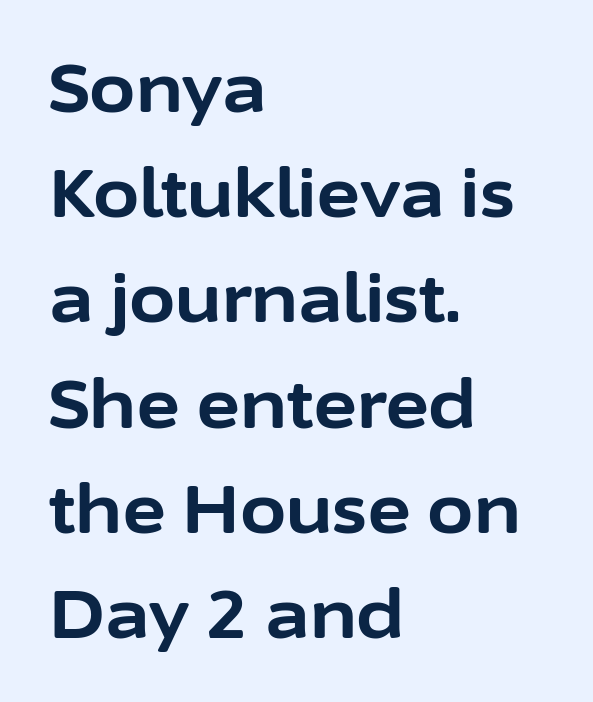
Q: Is the text bold? A: Yes.
Q: Is the text italic (slanted)? A: No, it is upright.
Q: Is the typeface a serif or a sans-serif typeface? A: Sans-serif.
Q: Is the text underlined? A: No.
Q: How is the paragraph aligned? A: Left-aligned.
Q: Is the spacing between letters normal or unusually wide? A: Normal.
Q: Is the spacing between lines tight, normal or loose? A: Normal.
Q: Width (condensed, normal, or wide)? A: Normal.
Q: Stroke contrast? A: Low.
Q: x-height? A: Medium.
Q: Monospaced? A: No.
